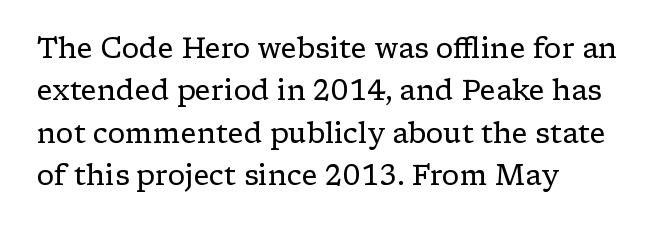
The image shows 28 px regular-weight, wide serif type, upright; set left-aligned, normal line spacing (1.51x), normal letter spacing, not underlined; low stroke contrast and a medium x-height.
